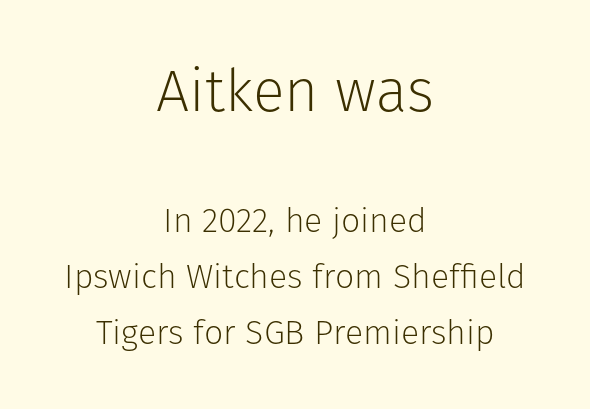
The image shows 59 px light sans-serif type, upright; set centered, normal line spacing (1.65x), normal letter spacing, not underlined; the first (top) block is 1.74x larger; low stroke contrast and a medium x-height.
